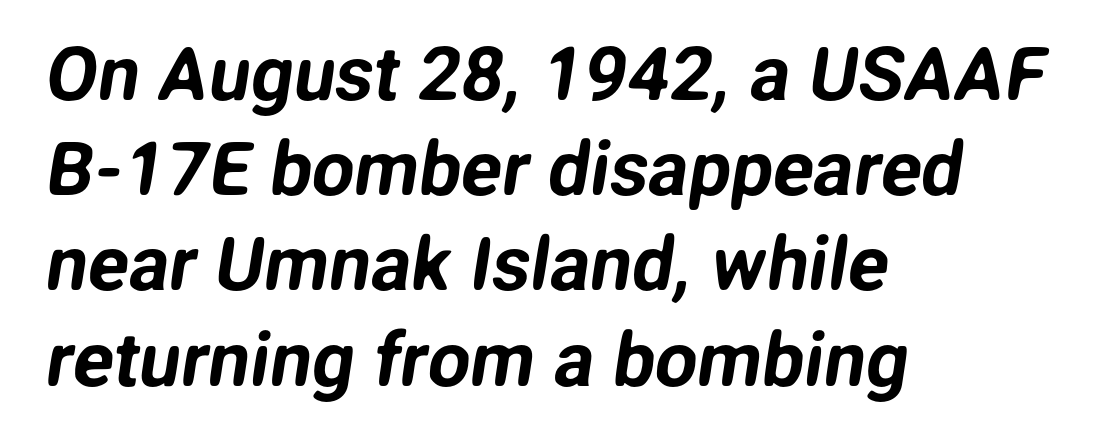
The image shows 75 px sans-serif type; set left-aligned, normal line spacing (1.27x), normal letter spacing, not underlined; low stroke contrast and a medium x-height.
